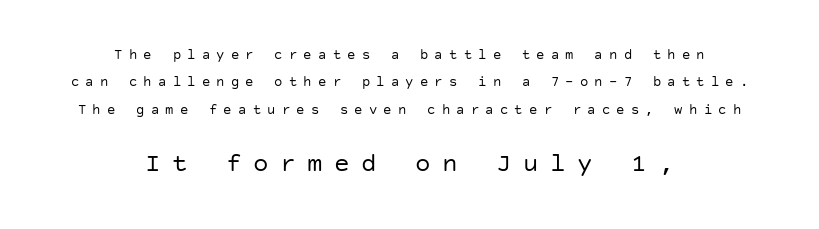
Q: Is the text bold? A: No.
Q: Is the text italic (slanted)? A: No, it is upright.
Q: Is the text underlined? A: No.
Q: How is the paragraph aligned? A: Centered.
Q: Is the spacing between letters normal or unusually wide? A: Unusually wide.
Q: Is the spacing between lines tight, normal or loose? A: Loose.
Q: Which block of text is set in a larger size, the first (top) or the second (bottom)? A: The second (bottom) one.
